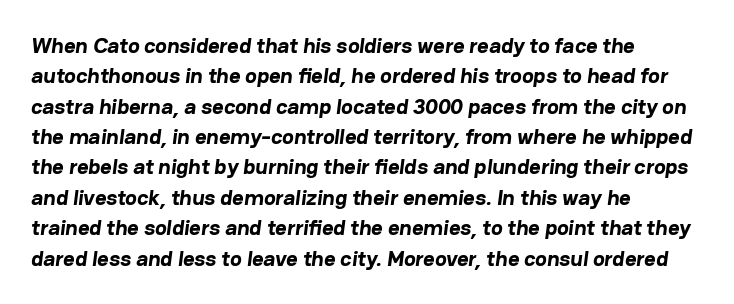
{"bold": "yes", "underline": "no", "align": "left", "line_spacing": "normal", "line_spacing_ratio": 1.38, "letter_spacing": "normal", "letter_spacing_em": 0.0, "glyph_px": 22}
